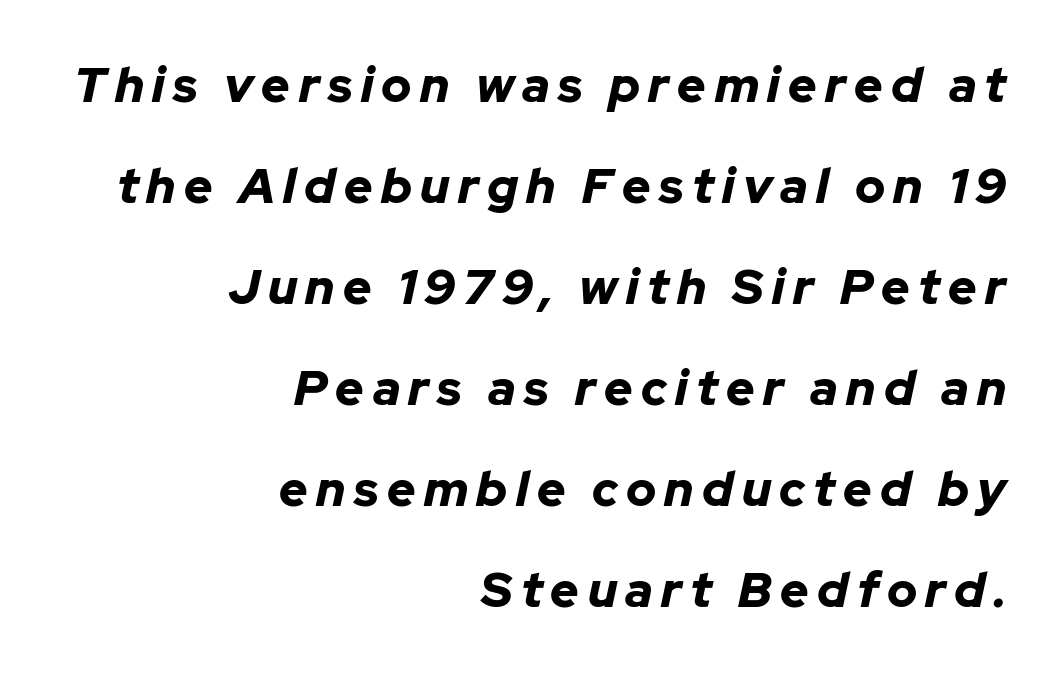
The image shows 49 px bold type, italic (leaning right); set right-aligned, loose line spacing (2.06x), not underlined; low stroke contrast and a medium x-height.
